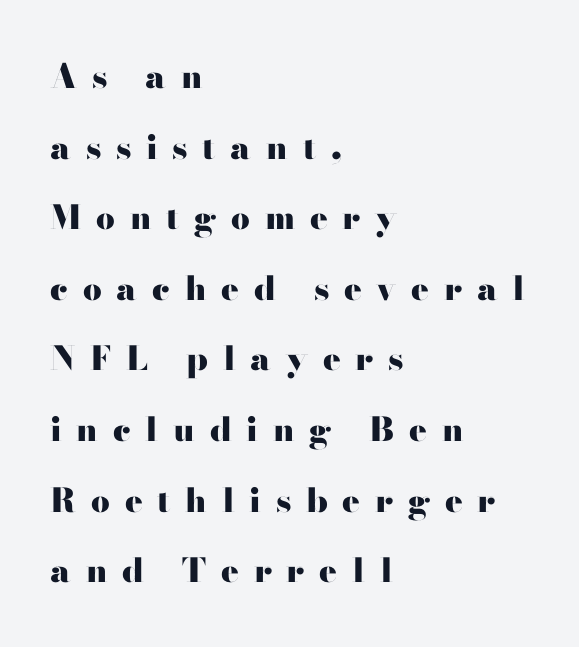
The image shows 33 px heavy, wide sans-serif type, upright; set left-aligned, loose line spacing (2.14x), unusually wide letter spacing (+0.45 em), not underlined; high stroke contrast and a small x-height.
